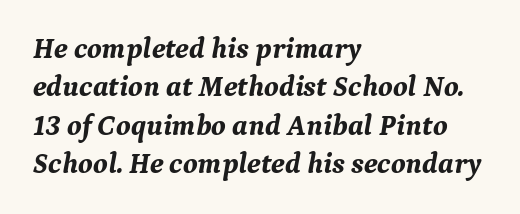
{"serif": "yes", "italic": "yes", "lean": "right", "slant_degrees": 9, "bold": "yes", "weight": "bold", "width": "normal", "stroke_contrast": "medium", "x_height": "medium", "monospaced": "no", "underline": "no", "align": "left", "line_spacing": "normal", "line_spacing_ratio": 1.32, "letter_spacing": "normal", "letter_spacing_em": 0.0, "glyph_px": 29}
